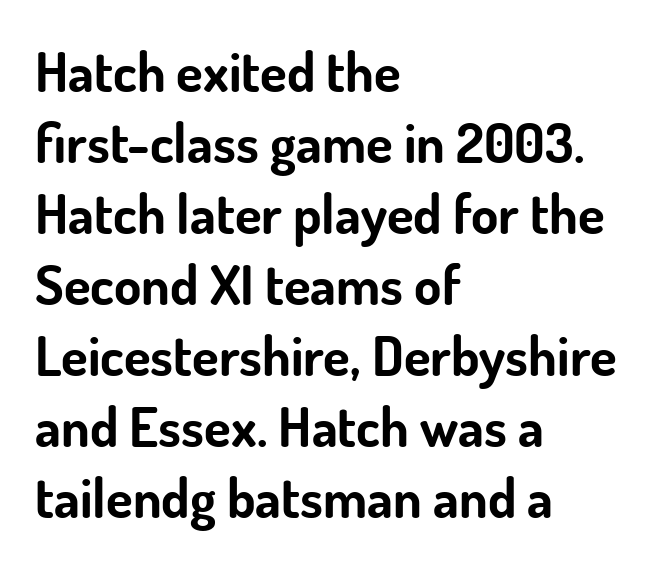
{"serif": "no", "italic": "no", "bold": "yes", "weight": "bold", "width": "normal", "stroke_contrast": "low", "x_height": "small", "monospaced": "no", "underline": "no", "align": "left", "line_spacing": "normal", "line_spacing_ratio": 1.29, "letter_spacing": "normal", "letter_spacing_em": 0.0, "glyph_px": 55}
